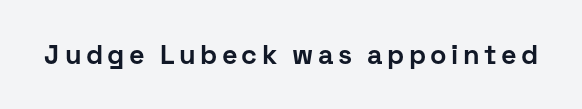
The lettering holds an erect, upright posture throughout. Check the space under the baseline: it is left empty. Does the weight exceed regular? Yes, all the way to bold.
